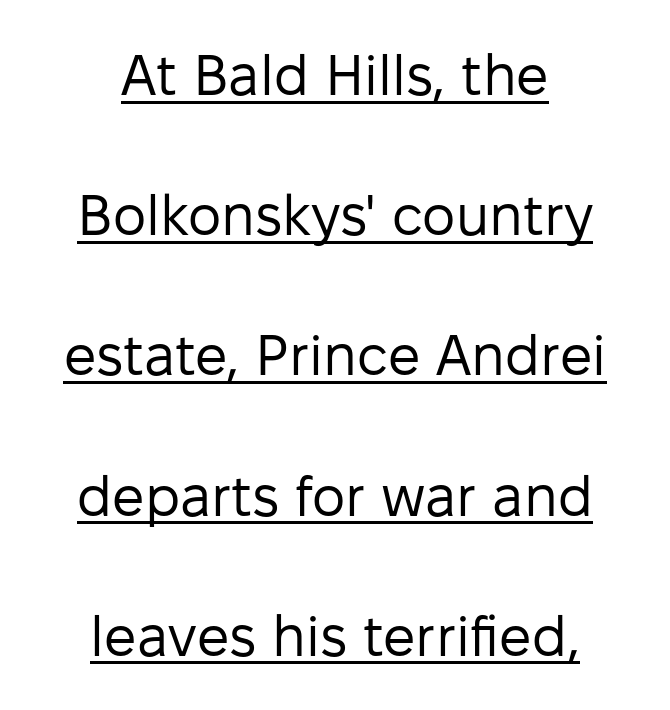
Q: Is the text bold? A: No.
Q: Is the text italic (slanted)? A: No, it is upright.
Q: Is the typeface a serif or a sans-serif typeface? A: Sans-serif.
Q: Is the text underlined? A: Yes.
Q: How is the paragraph aligned? A: Centered.
Q: Is the spacing between letters normal or unusually wide? A: Normal.
Q: Is the spacing between lines tight, normal or loose? A: Loose.
Q: Width (condensed, normal, or wide)? A: Normal.
Q: Stroke contrast? A: Low.
Q: x-height? A: Medium.
Q: Monospaced? A: No.
